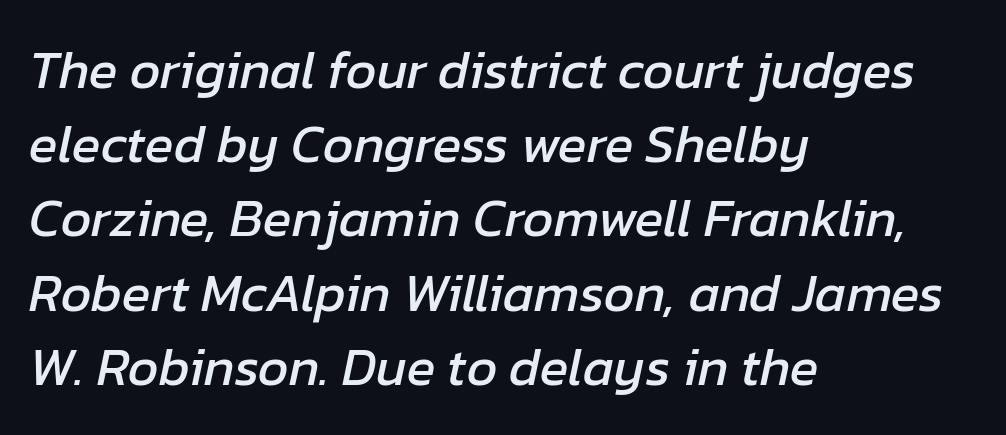
{"italic": "yes", "lean": "right", "slant_degrees": 12, "width": "normal", "stroke_contrast": "low", "x_height": "medium", "monospaced": "no", "underline": "no", "align": "left", "line_spacing": "normal", "line_spacing_ratio": 1.4, "letter_spacing": "normal", "letter_spacing_em": 0.0, "glyph_px": 53}
